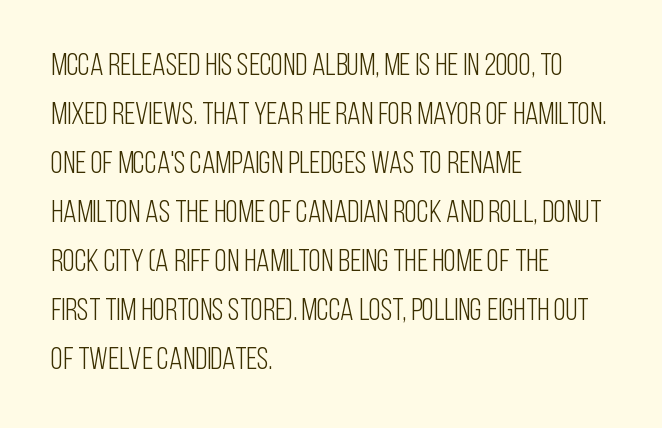
Q: Is the text bold? A: No.
Q: Is the text italic (slanted)? A: No, it is upright.
Q: Is the typeface a serif or a sans-serif typeface? A: Sans-serif.
Q: Is the text underlined? A: No.
Q: How is the paragraph aligned? A: Left-aligned.
Q: Is the spacing between letters normal or unusually wide? A: Normal.
Q: Is the spacing between lines tight, normal or loose? A: Normal.
Q: Width (condensed, normal, or wide)? A: Condensed.
Q: Stroke contrast? A: Low.
Q: x-height? A: Large.
Q: Monospaced? A: No.
